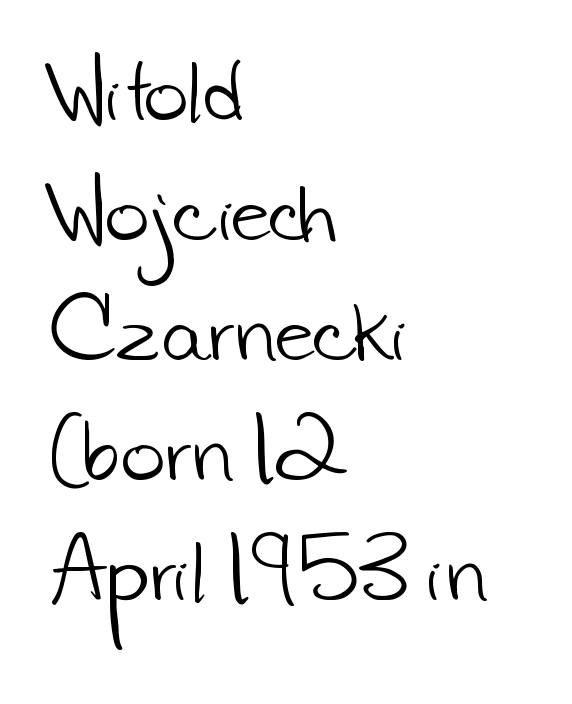
Q: Is the text bold? A: No.
Q: Is the typeface a serif or a sans-serif typeface? A: Sans-serif.
Q: Is the text underlined? A: No.
Q: How is the paragraph aligned? A: Left-aligned.
Q: Is the spacing between letters normal or unusually wide? A: Normal.
Q: Is the spacing between lines tight, normal or loose? A: Normal.
Q: Width (condensed, normal, or wide)? A: Normal.
Q: Stroke contrast? A: Low.
Q: x-height? A: Small.
Q: Monospaced? A: No.
